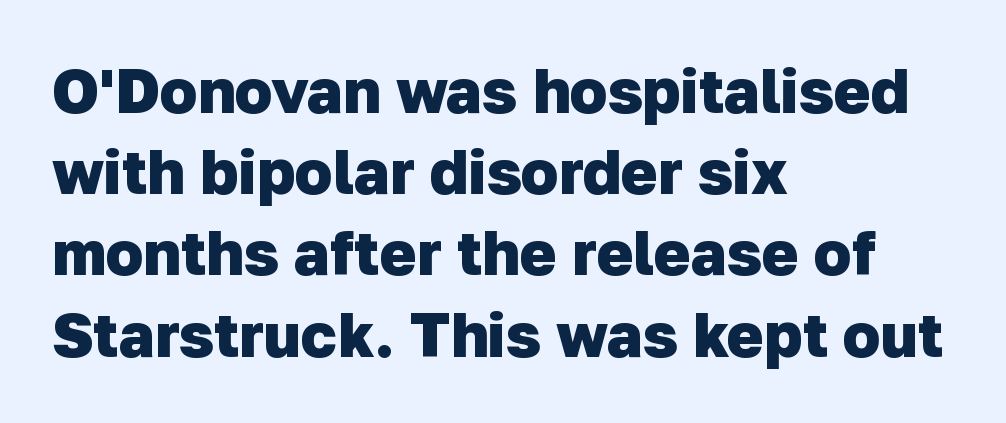
The image shows 62 px heavy sans-serif type; set left-aligned, normal line spacing (1.31x), normal letter spacing, not underlined; low stroke contrast and a medium x-height.
